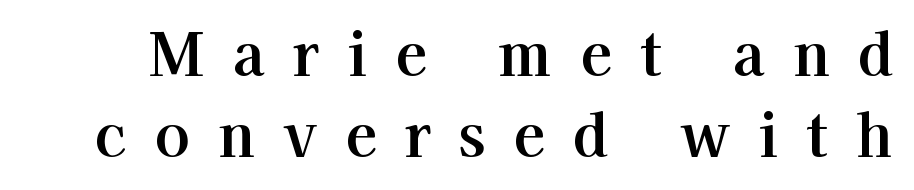
The image shows 58 px serif type, upright; set normal line spacing (1.4x), unusually wide letter spacing (+0.49 em), not underlined; high stroke contrast and a medium x-height.
